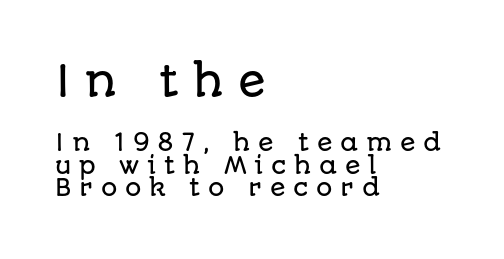
Leading is clearly below the norm, producing a dense column. Is the letter spacing exaggerated? Yes — the characters are pushed far apart. Honestly, there is no underline to notice here at all. This sample is left-justified, so line endings fall wherever the words run out. These two chunks differ in scale, with the top chunk taking the larger measure. A typesetter would mark this as roman, not italic.
